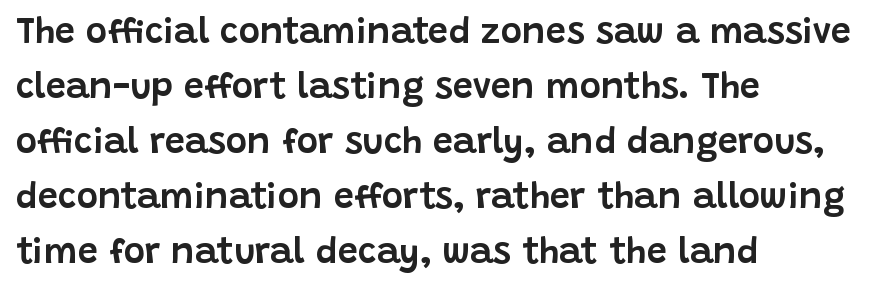
Q: Is the text italic (slanted)? A: No, it is upright.
Q: Is the typeface a serif or a sans-serif typeface? A: Sans-serif.
Q: Is the text underlined? A: No.
Q: How is the paragraph aligned? A: Left-aligned.
Q: Is the spacing between letters normal or unusually wide? A: Normal.
Q: Is the spacing between lines tight, normal or loose? A: Normal.
Q: Width (condensed, normal, or wide)? A: Normal.
Q: Stroke contrast? A: Low.
Q: x-height? A: Large.
Q: Monospaced? A: No.
